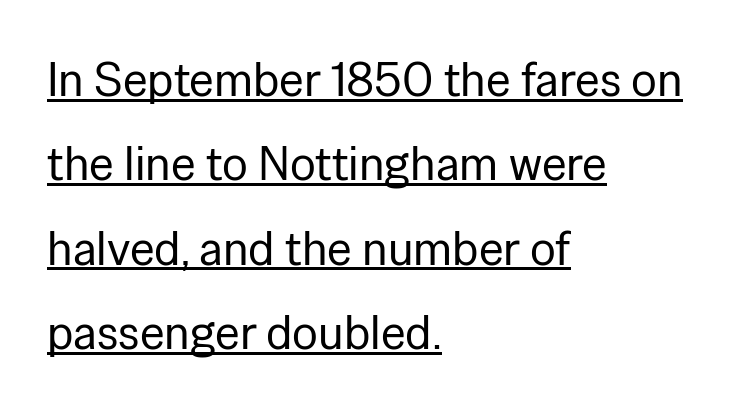
Q: Is the text bold? A: No.
Q: Is the text italic (slanted)? A: No, it is upright.
Q: Is the typeface a serif or a sans-serif typeface? A: Sans-serif.
Q: Is the text underlined? A: Yes.
Q: How is the paragraph aligned? A: Left-aligned.
Q: Is the spacing between letters normal or unusually wide? A: Normal.
Q: Width (condensed, normal, or wide)? A: Normal.
Q: Stroke contrast? A: Low.
Q: x-height? A: Medium.
Q: Monospaced? A: No.
